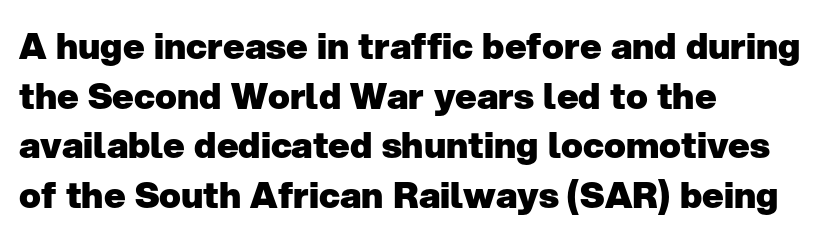
Q: Is the text bold? A: Yes.
Q: Is the text italic (slanted)? A: No, it is upright.
Q: Is the typeface a serif or a sans-serif typeface? A: Sans-serif.
Q: Is the text underlined? A: No.
Q: How is the paragraph aligned? A: Left-aligned.
Q: Is the spacing between letters normal or unusually wide? A: Normal.
Q: Is the spacing between lines tight, normal or loose? A: Normal.
Q: Width (condensed, normal, or wide)? A: Normal.
Q: Stroke contrast? A: Low.
Q: x-height? A: Medium.
Q: Monospaced? A: No.
